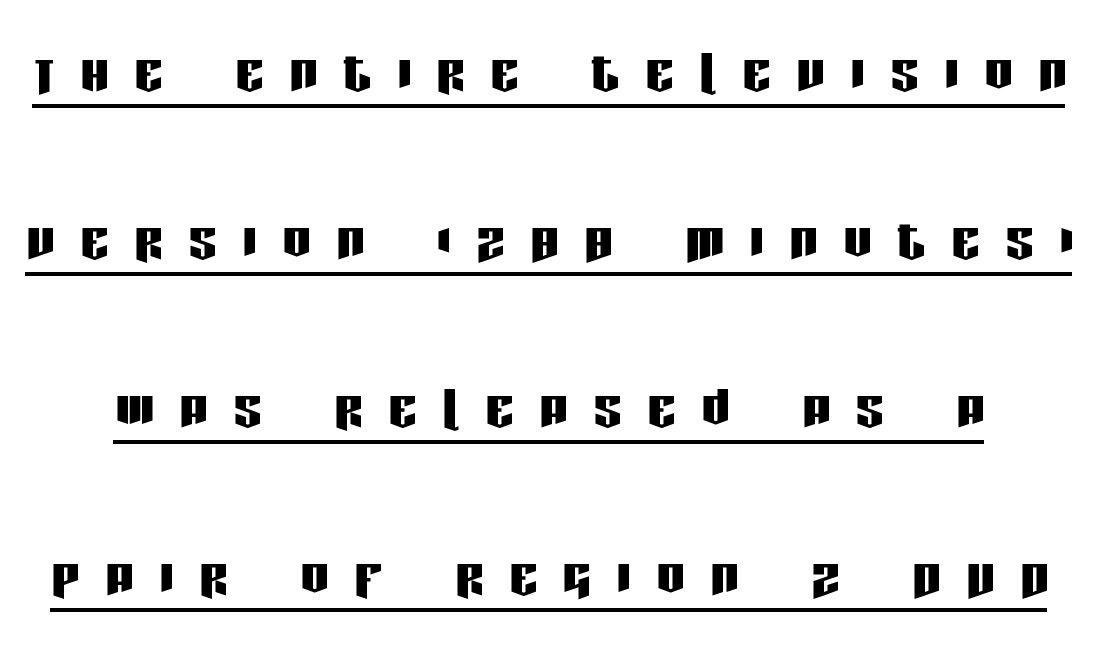
The image shows 70 px condensed sans-serif type, upright; set loose line spacing (2.4x), unusually wide letter spacing (+0.37 em), underlined; low stroke contrast and a large x-height.
